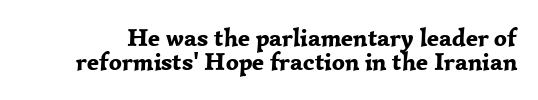
{"italic": "no", "bold": "yes", "underline": "no", "line_spacing": "tight", "line_spacing_ratio": 0.97, "letter_spacing": "normal", "letter_spacing_em": 0.0, "glyph_px": 25}
